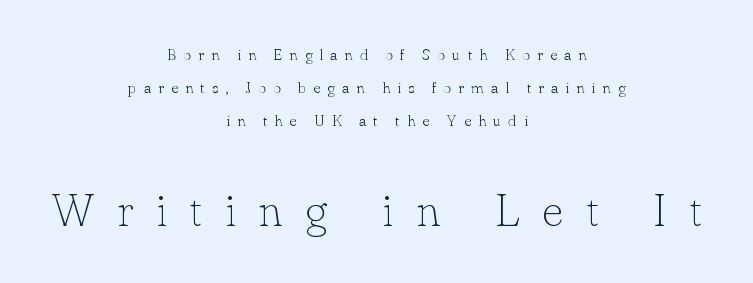
{"serif": "yes", "italic": "no", "bold": "no", "weight": "thin", "width": "normal", "stroke_contrast": "low", "x_height": "small", "monospaced": "no", "underline": "no", "align": "center", "line_spacing": "loose", "line_spacing_ratio": 2.2, "letter_spacing": "wide", "letter_spacing_em": 0.49, "larger_block": "second", "size_ratio": 3.07, "glyph_px": 46}
